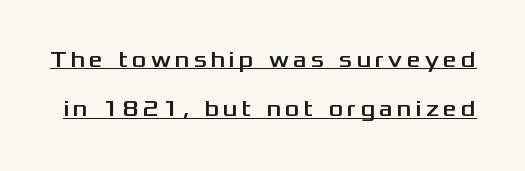
Q: Is the text italic (slanted)? A: No, it is upright.
Q: Is the text underlined? A: Yes.
Q: Is the spacing between lines tight, normal or loose? A: Loose.
